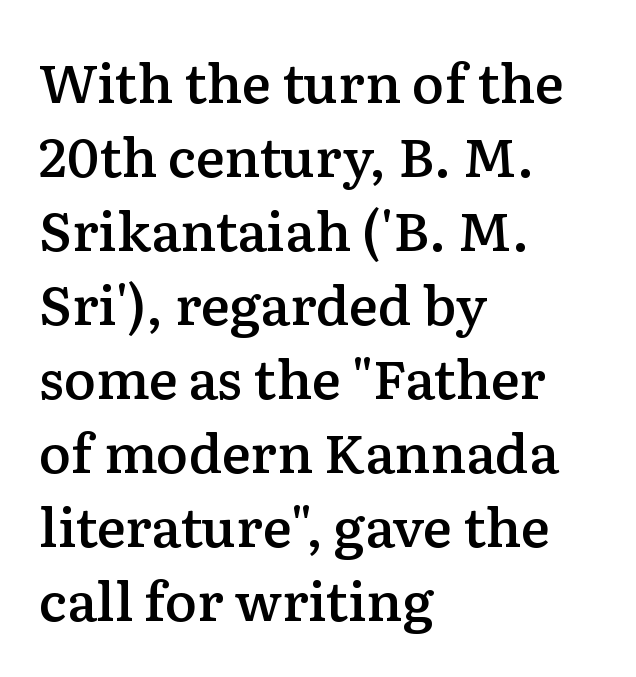
{"serif": "yes", "italic": "no", "bold": "semi", "weight": "semibold", "width": "normal", "stroke_contrast": "low", "x_height": "medium", "monospaced": "no", "underline": "no", "align": "left", "line_spacing": "normal", "line_spacing_ratio": 1.37, "letter_spacing": "normal", "letter_spacing_em": 0.0, "glyph_px": 54}
